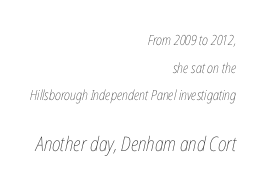
Caption: standard tracking, unaltered. The passage is arranged like a letterhead date or caption credit — flush right. Has an underline been added? It has not. Quick note: italic. Stroke thickness stays within the range of a standard reading face or lighter.
